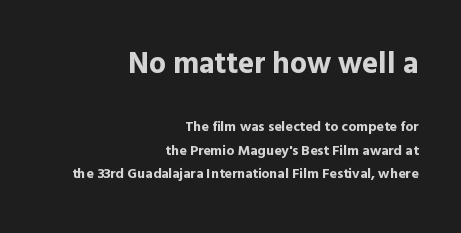
The image shows 30 px bold sans-serif type, upright; set right-aligned, normal line spacing (1.68x), normal letter spacing, not underlined; the first (top) block is 2.14x larger; a medium x-height.
